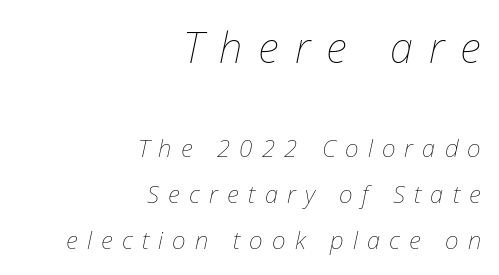
{"italic": "yes", "lean": "right", "slant_degrees": 12, "bold": "no", "weight": "thin", "width": "normal", "stroke_contrast": "low", "x_height": "medium", "monospaced": "no", "underline": "no", "align": "right", "line_spacing": "loose", "line_spacing_ratio": 1.9, "letter_spacing": "wide", "letter_spacing_em": 0.38, "larger_block": "first", "size_ratio": 1.75, "glyph_px": 42}
